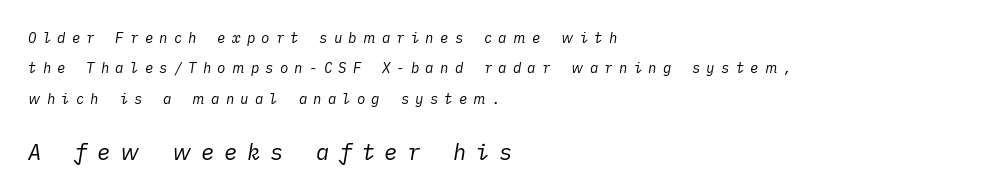
The image shows 22 px text type, italic (leaning right); set left-aligned, loose line spacing (2.17x), unusually wide letter spacing (+0.44 em), not underlined; the second (bottom) block is 1.57x larger.
